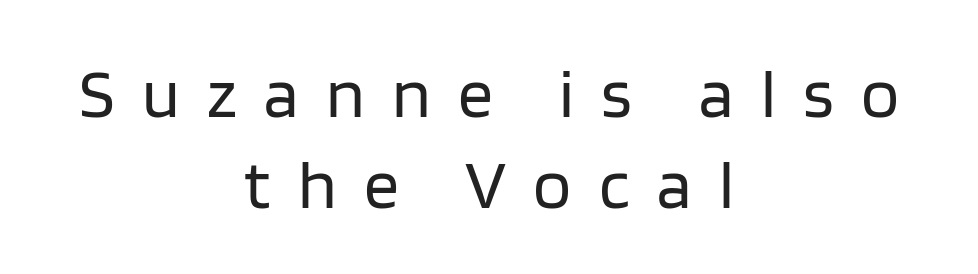
Q: Is the text bold? A: No.
Q: Is the text italic (slanted)? A: No, it is upright.
Q: Is the typeface a serif or a sans-serif typeface? A: Sans-serif.
Q: Is the text underlined? A: No.
Q: How is the paragraph aligned? A: Centered.
Q: Is the spacing between letters normal or unusually wide? A: Unusually wide.
Q: Is the spacing between lines tight, normal or loose? A: Normal.
Q: Width (condensed, normal, or wide)? A: Normal.
Q: Stroke contrast? A: Low.
Q: x-height? A: Large.
Q: Monospaced? A: No.
